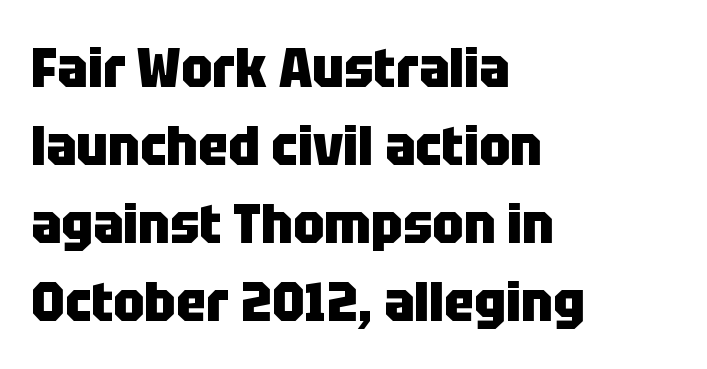
{"serif": "no", "italic": "no", "bold": "yes", "weight": "heavy", "width": "condensed", "stroke_contrast": "low", "x_height": "large", "monospaced": "no", "underline": "no", "align": "left", "line_spacing": "normal", "line_spacing_ratio": 1.39, "letter_spacing": "normal", "letter_spacing_em": 0.0, "glyph_px": 56}
